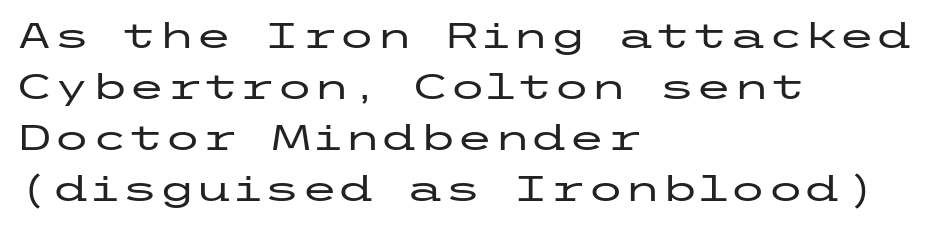
The image shows 34 px wide sans-serif type, upright; set left-aligned, normal line spacing (1.5x), normal letter spacing, not underlined; low stroke contrast and a medium x-height.
